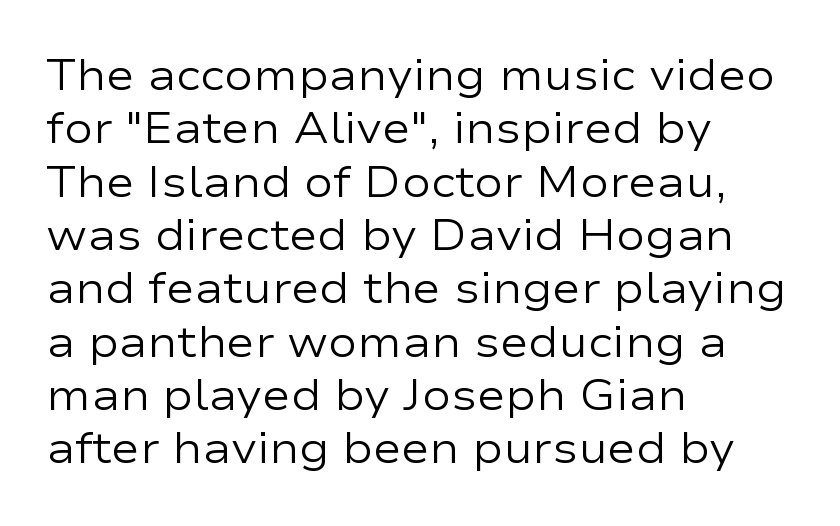
{"serif": "no", "italic": "no", "bold": "no", "weight": "regular", "width": "wide", "stroke_contrast": "low", "x_height": "medium", "monospaced": "no", "underline": "no", "align": "left", "line_spacing_ratio": 1.24, "letter_spacing": "normal", "letter_spacing_em": 0.0, "glyph_px": 43}
